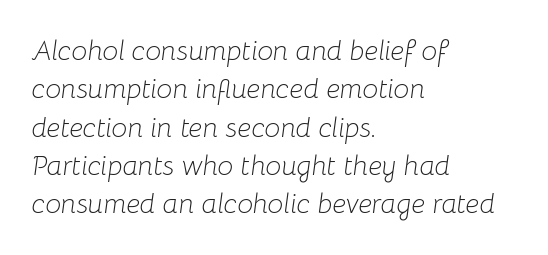
The image shows 28 px light type, italic (leaning right); set left-aligned, normal line spacing (1.37x), normal letter spacing, not underlined; low stroke contrast and a medium x-height.
